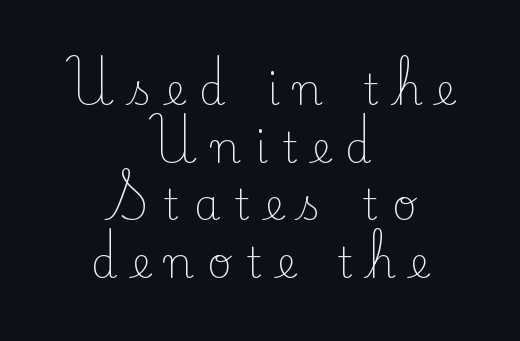
The image shows 42 px light serif type, upright; set centered, normal line spacing (1.37x), unusually wide letter spacing (+0.34 em), not underlined; low stroke contrast and a small x-height.
